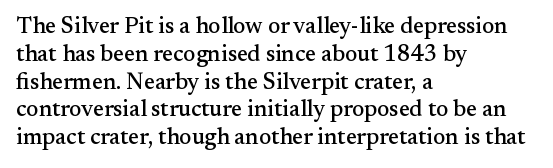
Q: Is the text italic (slanted)? A: No, it is upright.
Q: Is the text underlined? A: No.
Q: How is the paragraph aligned? A: Left-aligned.
Q: Is the spacing between letters normal or unusually wide? A: Normal.
